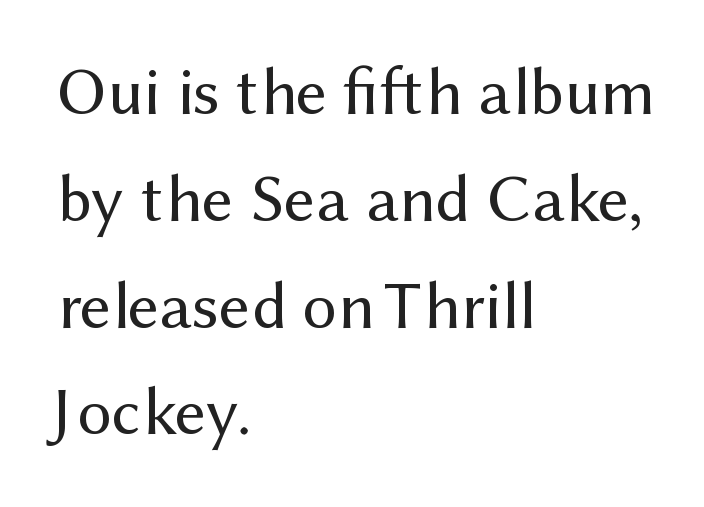
Q: Is the text bold? A: No.
Q: Is the text italic (slanted)? A: No, it is upright.
Q: Is the typeface a serif or a sans-serif typeface? A: Sans-serif.
Q: Is the text underlined? A: No.
Q: How is the paragraph aligned? A: Left-aligned.
Q: Is the spacing between letters normal or unusually wide? A: Normal.
Q: Is the spacing between lines tight, normal or loose? A: Normal.
Q: Width (condensed, normal, or wide)? A: Normal.
Q: Stroke contrast? A: Medium.
Q: x-height? A: Medium.
Q: Monospaced? A: No.
